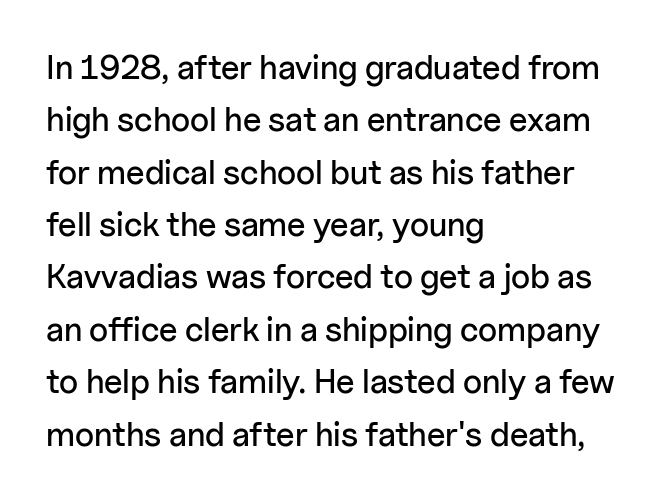
Q: Is the text italic (slanted)? A: No, it is upright.
Q: Is the typeface a serif or a sans-serif typeface? A: Sans-serif.
Q: Is the text underlined? A: No.
Q: How is the paragraph aligned? A: Left-aligned.
Q: Is the spacing between letters normal or unusually wide? A: Normal.
Q: Is the spacing between lines tight, normal or loose? A: Normal.
Q: Width (condensed, normal, or wide)? A: Normal.
Q: Stroke contrast? A: Low.
Q: x-height? A: Medium.
Q: Monospaced? A: No.
